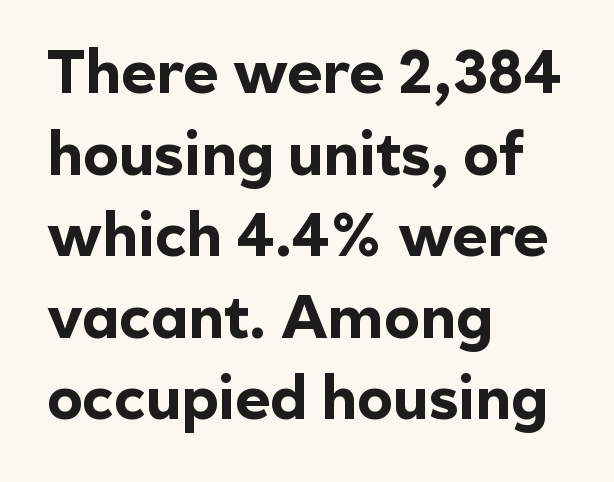
Q: Is the text bold? A: Yes.
Q: Is the text italic (slanted)? A: No, it is upright.
Q: Is the typeface a serif or a sans-serif typeface? A: Sans-serif.
Q: Is the text underlined? A: No.
Q: How is the paragraph aligned? A: Left-aligned.
Q: Is the spacing between letters normal or unusually wide? A: Normal.
Q: Is the spacing between lines tight, normal or loose? A: Normal.
Q: Width (condensed, normal, or wide)? A: Normal.
Q: x-height? A: Medium.
Q: Monospaced? A: No.
